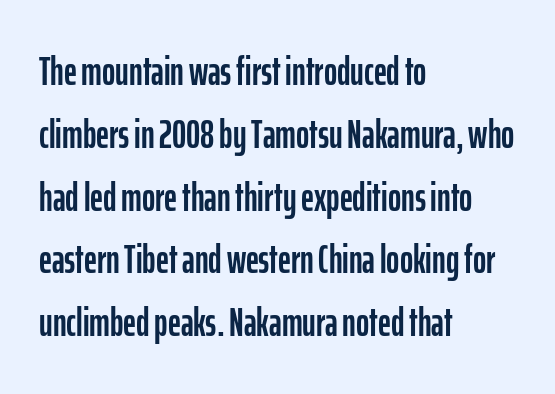
Quick note: interline space is typical. This sample uses a sans-serif face. Nothing unusual about the tracking: characters are spaced as the font intends. These lines were composed using upright roman letters.
